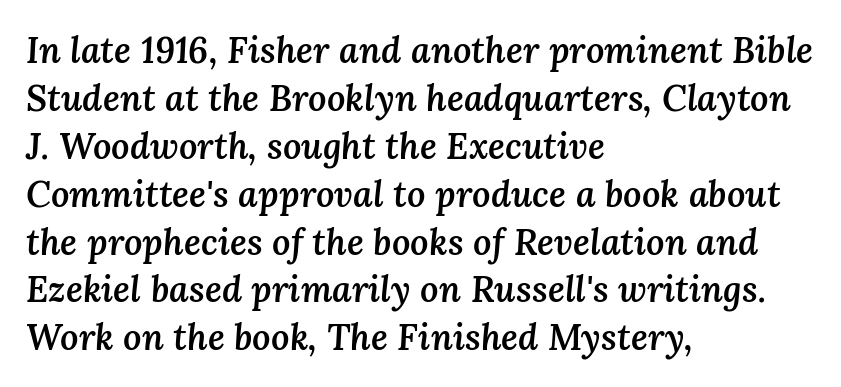
The image shows 36 px semibold type, italic (leaning right); set left-aligned, normal line spacing (1.33x), normal letter spacing, not underlined; medium stroke contrast and a medium x-height.
